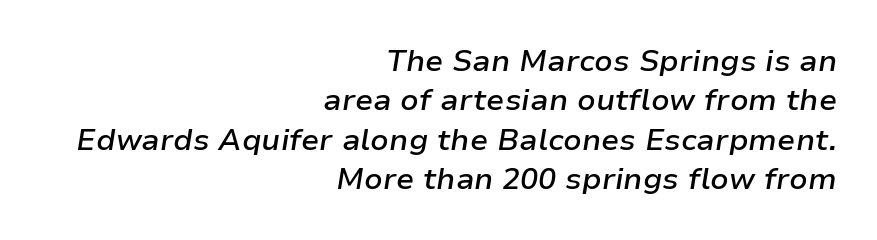
{"italic": "yes", "lean": "right", "slant_degrees": 9, "bold": "semi", "weight": "semibold", "width": "normal", "stroke_contrast": "low", "x_height": "medium", "monospaced": "no", "underline": "no", "align": "right", "line_spacing": "normal", "line_spacing_ratio": 1.31, "letter_spacing": "normal", "letter_spacing_em": 0.0, "glyph_px": 30}
